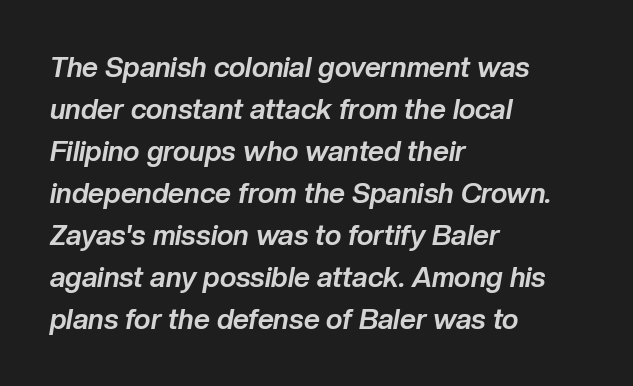
Only glyphs here, with clear space below each row. Each new line begins a customary step beneath the previous one. Words appear dense and cohesive because spacing is normal. Every character sits at an angle, as italics do.
